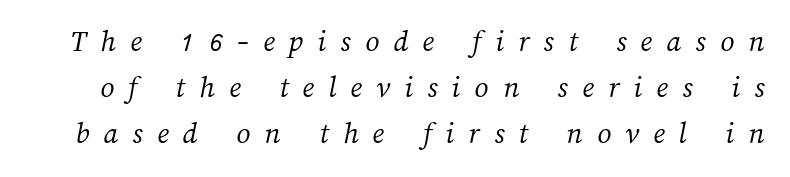
Students, observe: this is what conventionally led text looks like. Is the stroke heavy? The answer is a plain regular-or-lighter. A typesetter would call this proportional, since set widths differ per character. Just letters on the line, the space beneath them empty.
